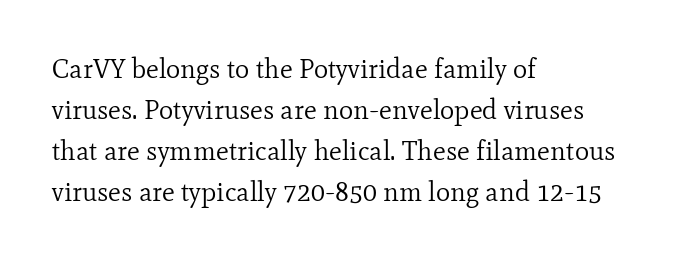
On a weight scale, this lands at 450 or below. The passage shown has conventional tracking throughout. A normal amount of white space separates one row of letters from the next. The rag falls on the right side of this text block.
